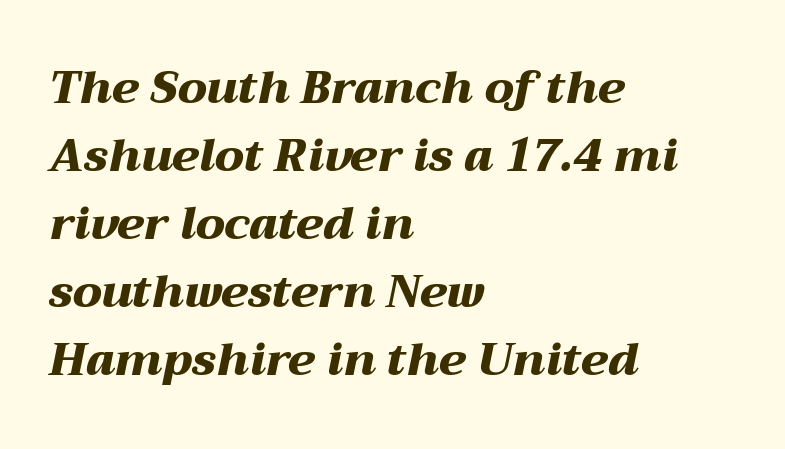
{"italic": "yes", "lean": "right", "slant_degrees": 12, "bold": "yes", "weight": "heavy", "width": "wide", "stroke_contrast": "medium", "x_height": "medium", "monospaced": "no", "underline": "no", "align": "left", "line_spacing": "normal", "line_spacing_ratio": 1.51, "letter_spacing": "normal", "letter_spacing_em": 0.0, "glyph_px": 45}
